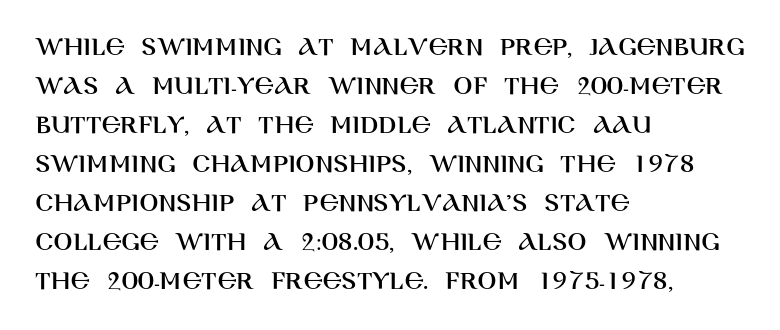
Q: Is the text italic (slanted)? A: No, it is upright.
Q: Is the typeface a serif or a sans-serif typeface? A: Sans-serif.
Q: Is the text underlined? A: No.
Q: How is the paragraph aligned? A: Left-aligned.
Q: Is the spacing between letters normal or unusually wide? A: Normal.
Q: Is the spacing between lines tight, normal or loose? A: Normal.
Q: Width (condensed, normal, or wide)? A: Normal.
Q: Stroke contrast? A: High.
Q: x-height? A: Large.
Q: Monospaced? A: No.
